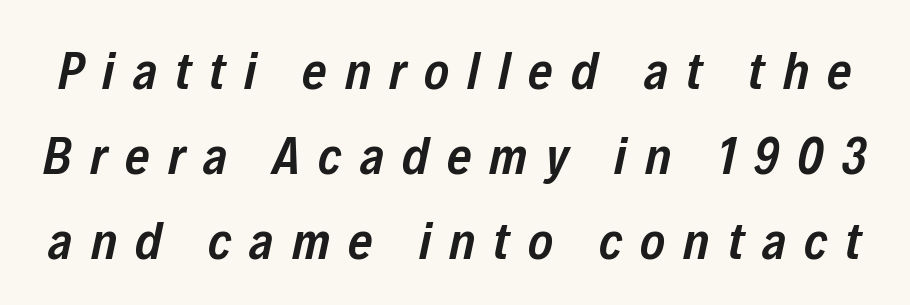
The designer left line spacing at the default. An italicized treatment has been applied to the whole sample. Decoration check: the copy has no underline. Look at the tracking — it's clearly loosened, letters drifting apart. The face used here is proportionally spaced, like ordinary book or web type.
